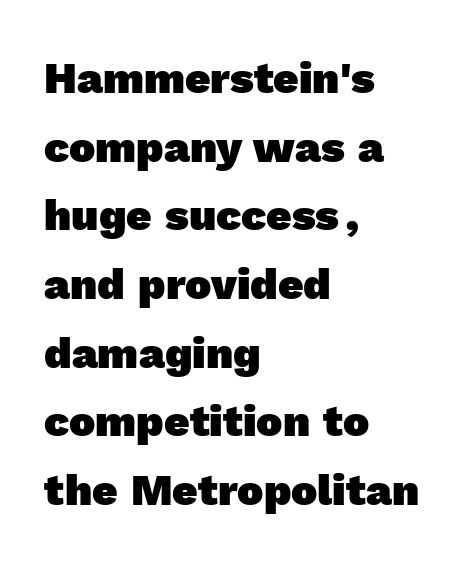
Q: Is the text bold? A: Yes.
Q: Is the typeface a serif or a sans-serif typeface? A: Sans-serif.
Q: Is the text underlined? A: No.
Q: How is the paragraph aligned? A: Left-aligned.
Q: Is the spacing between letters normal or unusually wide? A: Normal.
Q: Is the spacing between lines tight, normal or loose? A: Normal.
Q: Width (condensed, normal, or wide)? A: Normal.
Q: x-height? A: Medium.
Q: Monospaced? A: No.
